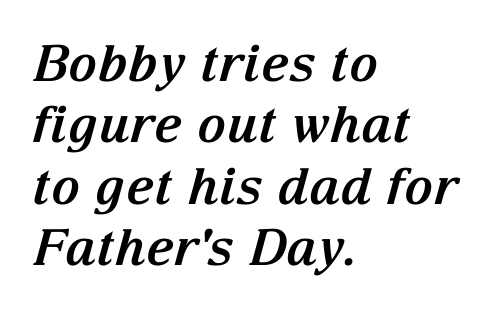
Q: Is the text bold? A: Yes.
Q: Is the text italic (slanted)? A: Yes, it leans right by about 15 degrees.
Q: Is the typeface a serif or a sans-serif typeface? A: Serif.
Q: Is the text underlined? A: No.
Q: How is the paragraph aligned? A: Left-aligned.
Q: Is the spacing between letters normal or unusually wide? A: Normal.
Q: Width (condensed, normal, or wide)? A: Normal.
Q: Stroke contrast? A: Medium.
Q: x-height? A: Medium.
Q: Monospaced? A: No.
